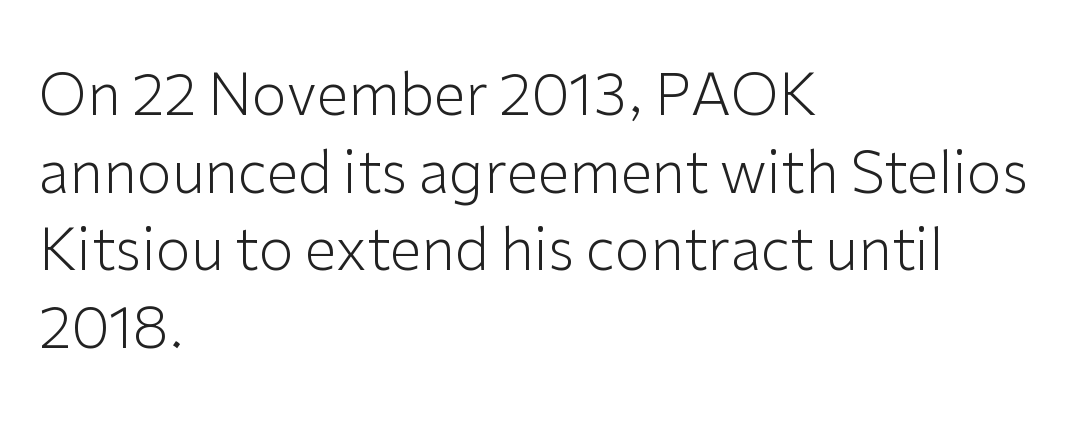
The image shows 57 px light sans-serif type, upright; set left-aligned, normal line spacing (1.36x), normal letter spacing, not underlined; low stroke contrast and a medium x-height.
